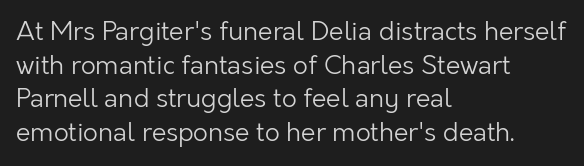
Interline gaps are of average width in this sample. In terms of posture, this sample is upright. Teacher's note: observe the even left margin — that is flush-left alignment. The cut favours lightness, reaching ordinary text weight at its darkest.
